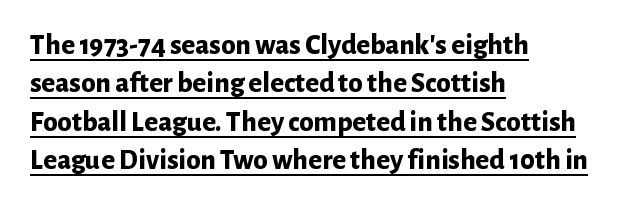
Style check: upright. Nobody touched the tracking dial on this one. Observe the absence of serifs on each vertical stroke in this sample. Caption: multi-line text, flush left, ragged right. Do the characters align in a grid? No, the font is proportional. Heavy, bold letterforms.
